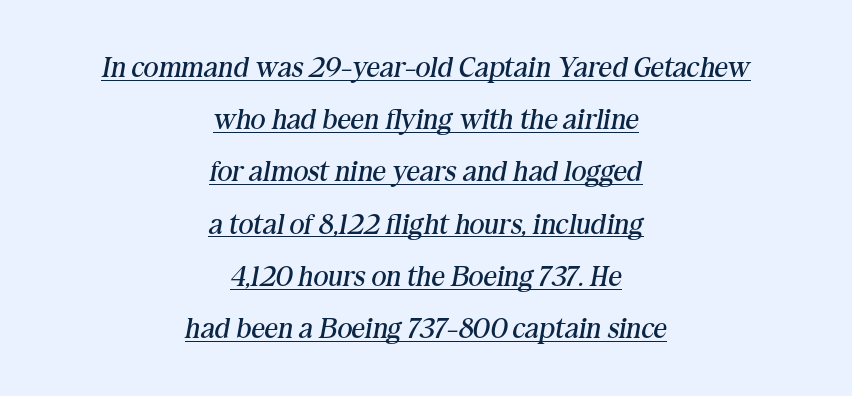
{"serif": "yes", "italic": "yes", "lean": "right", "slant_degrees": 10, "bold": "no", "weight": "regular", "width": "normal", "stroke_contrast": "medium", "x_height": "medium", "monospaced": "no", "underline": "yes", "align": "center", "line_spacing_ratio": 1.8, "letter_spacing": "normal", "letter_spacing_em": 0.0, "glyph_px": 29}
